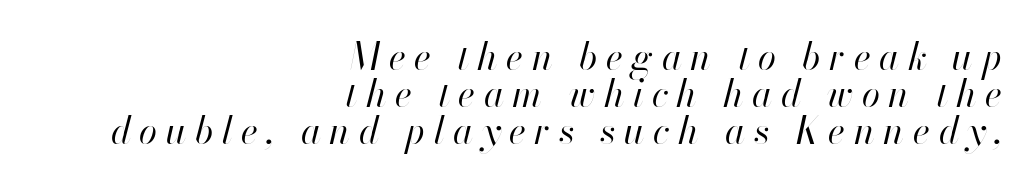
The image shows 37 px regular-weight type, italic (leaning right); set right-aligned, tight line spacing (1.0x), unusually wide letter spacing (+0.23 em), not underlined; high stroke contrast and a small x-height.
